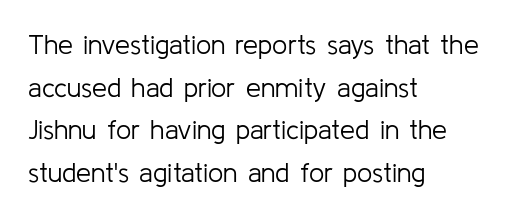
Q: Is the text bold? A: No.
Q: Is the text italic (slanted)? A: No, it is upright.
Q: Is the text underlined? A: No.
Q: How is the paragraph aligned? A: Left-aligned.
Q: Is the spacing between letters normal or unusually wide? A: Normal.
Q: Is the spacing between lines tight, normal or loose? A: Normal.
